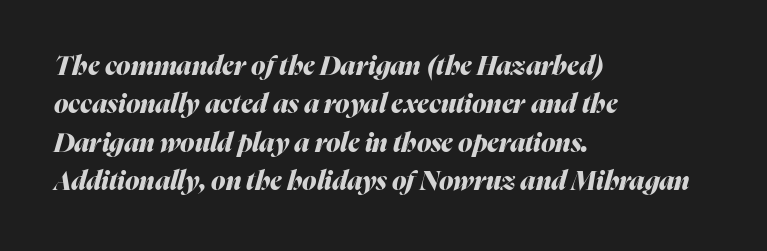
{"italic": "yes", "lean": "right", "slant_degrees": 16, "bold": "yes", "underline": "no", "align": "left", "line_spacing": "normal", "line_spacing_ratio": 1.48, "letter_spacing": "normal", "letter_spacing_em": 0.0, "glyph_px": 26}
